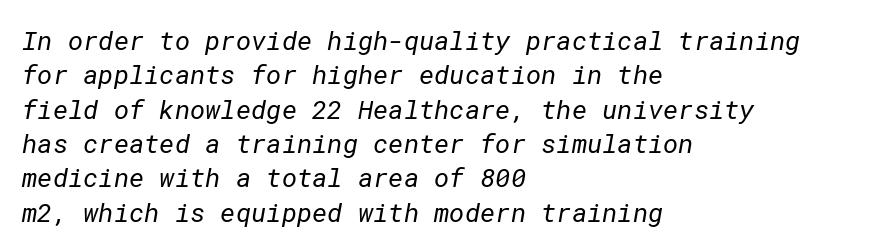
The image shows 26 px text type; set left-aligned, normal line spacing (1.32x), normal letter spacing, not underlined.
